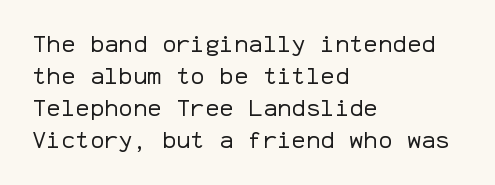
A bare baseline throughout the passage. Does the lettering tilt? It doesn't — this is upright. Leftover space on each line is placed entirely after the last word. Regarding leading, the lines here are spaced in the standard way. Inter-character spacing is left at the font's built-in metrics. Compared with a typical body face, this is equally light or lighter still.
